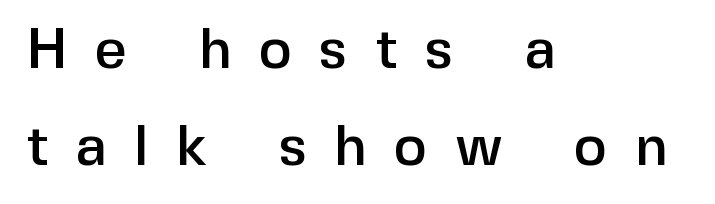
The font's upright variant was chosen for this text. Compared with typical body copy, the letter spacing here is much looser. The text block is weighted toward the left margin, trailing off unevenly rightward. Letters rest on an invisible, unmarked baseline. Proportional: the letters do not fall into vertical columns.
